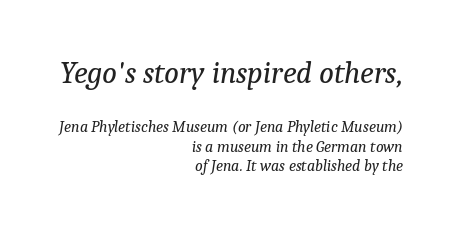
The image shows 31 px regular-weight serif type, italic (leaning right); set right-aligned, line spacing 1.21x, normal letter spacing, not underlined; the first (top) block is 1.94x larger; low stroke contrast and a medium x-height.
